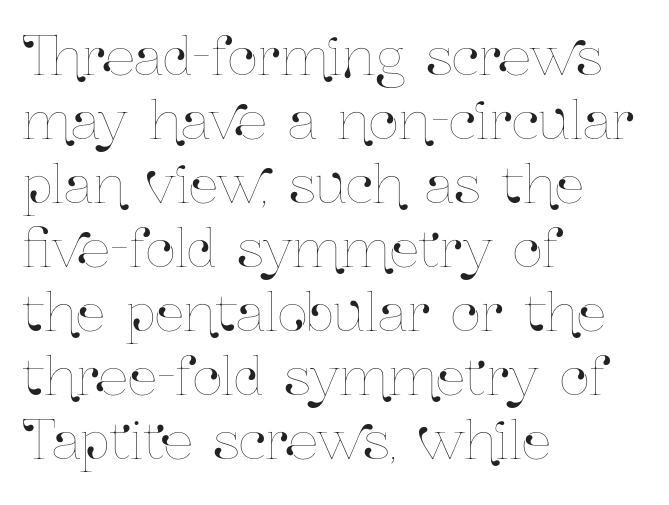
Caption: multi-line text, flush left, ragged right. Inter-character spacing is left at the font's built-in metrics. This rendering features lettering with no underline. Quick note: not italic, upright. This sample has the flowing, uneven cadence of proportional lettering.
